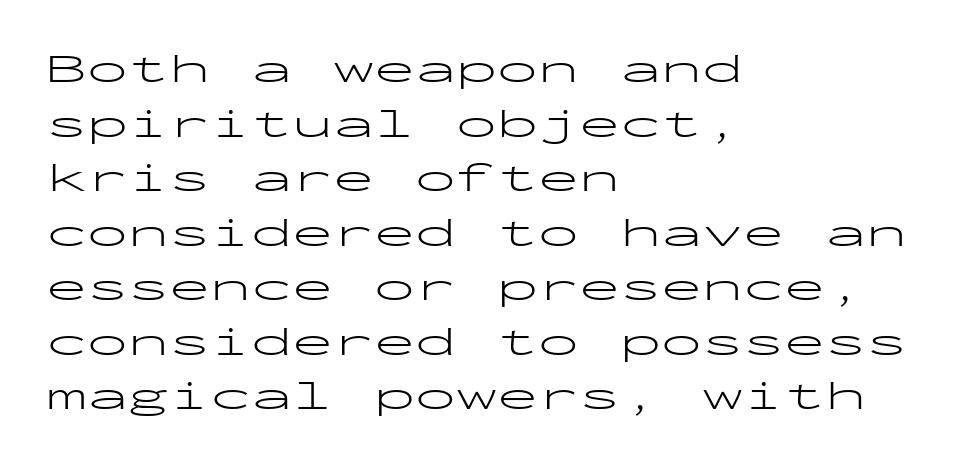
Short and long lines alike share a common starting point at left. Check under the words: just untouched page. A light-to-regular cut is what we see here. Do the characters align in a grid? Yes, the font is monospaced. Regarding serifs, this sample does without them. Short note: letters normally spaced.
